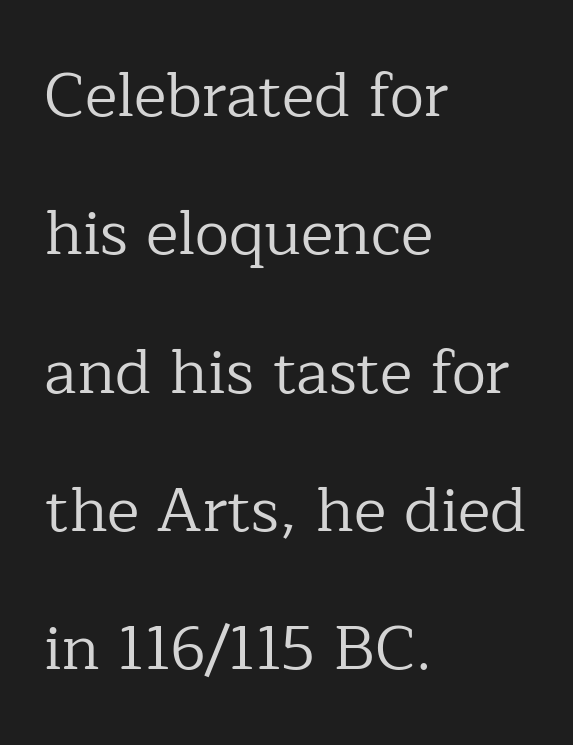
Just letters on the line, the space beneath them empty. The weight tops out at a normal text grade. How would I describe the line gaps? Wide and relaxed. Note the varied advance widths — an 'i' is clearly narrower than an 'm'. Serifs: yes, visible at the terminals of the letterforms.
